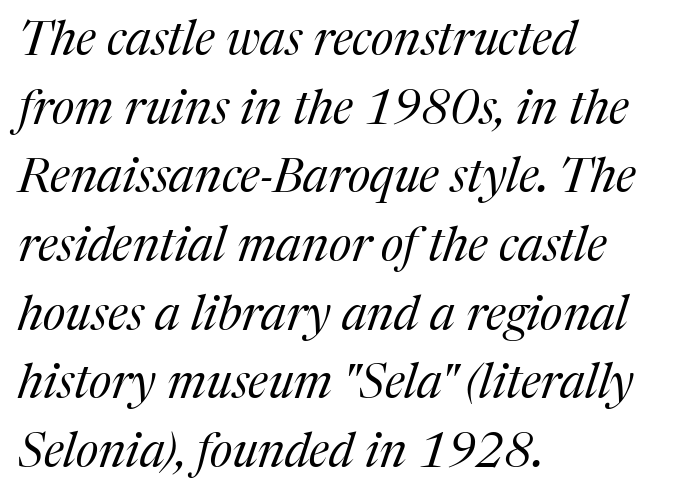
The letters are slanted; this is an italic face. Classification — serif. The zone under the glyphs is completely vacant. Inter-character spacing is left at the font's built-in metrics. Line starts are locked; line ends wander. A typesetter would call this proportional, since set widths differ per character.
